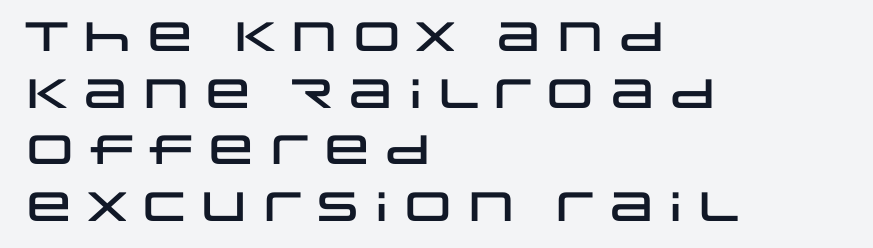
{"serif": "no", "italic": "no", "width": "wide", "stroke_contrast": "low", "x_height": "large", "monospaced": "no", "underline": "no", "align": "left", "line_spacing": "normal", "line_spacing_ratio": 1.38, "letter_spacing": "normal", "letter_spacing_em": 0.0, "glyph_px": 41}
